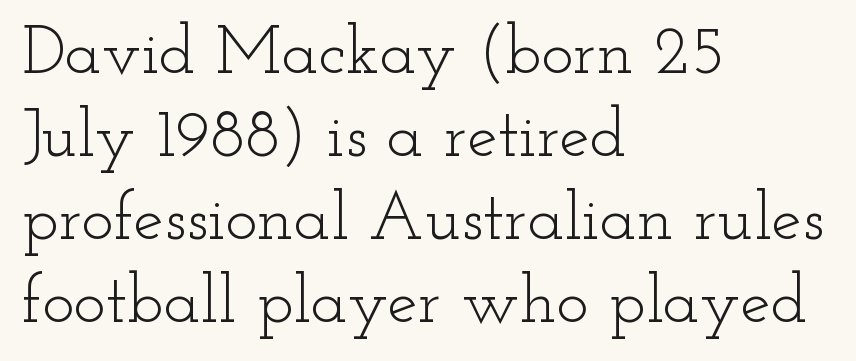
{"serif": "yes", "italic": "no", "bold": "no", "weight": "light", "width": "wide", "stroke_contrast": "low", "x_height": "small", "monospaced": "no", "underline": "no", "align": "left", "line_spacing_ratio": 1.22, "letter_spacing": "normal", "letter_spacing_em": 0.0, "glyph_px": 68}
